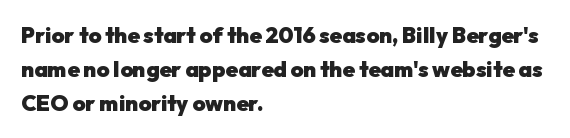
{"italic": "no", "bold": "yes", "underline": "no", "align": "left", "line_spacing": "normal", "line_spacing_ratio": 1.54, "letter_spacing": "normal", "letter_spacing_em": 0.0, "glyph_px": 22}
